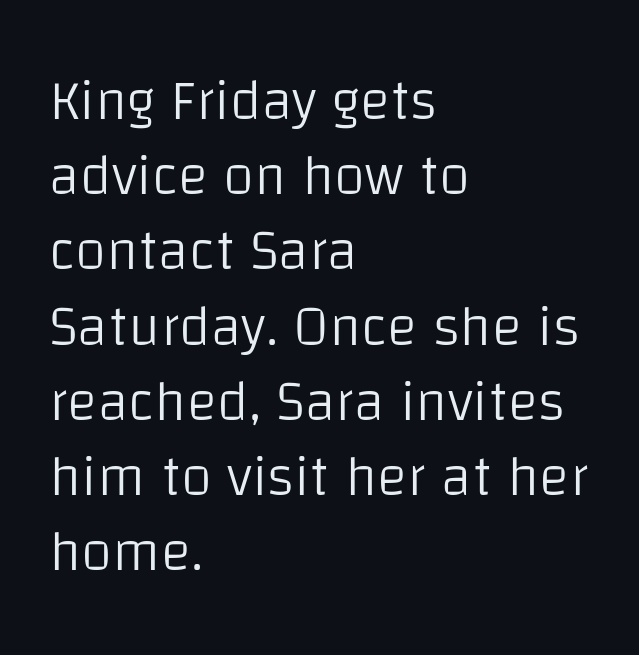
This rendering employs a face without finishing strokes, i.e., a sans-serif. The typeface has the unassuming heft of standard copy or less. Line spacing here is normal. Nobody touched the tracking dial on this one. No word sits above an underline.
